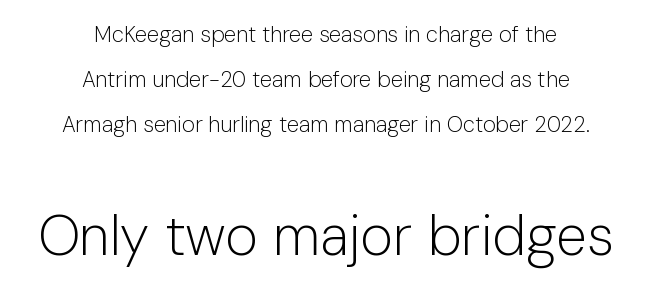
Weight class: somewhere from thin through regular. You could fit nearly another row in the gap between these rows. Note the varied advance widths — an 'i' is clearly narrower than an 'm'. Note: smaller setting up top, larger setting below. Plain, unruled lines of type. Quick note: not italic, upright.
